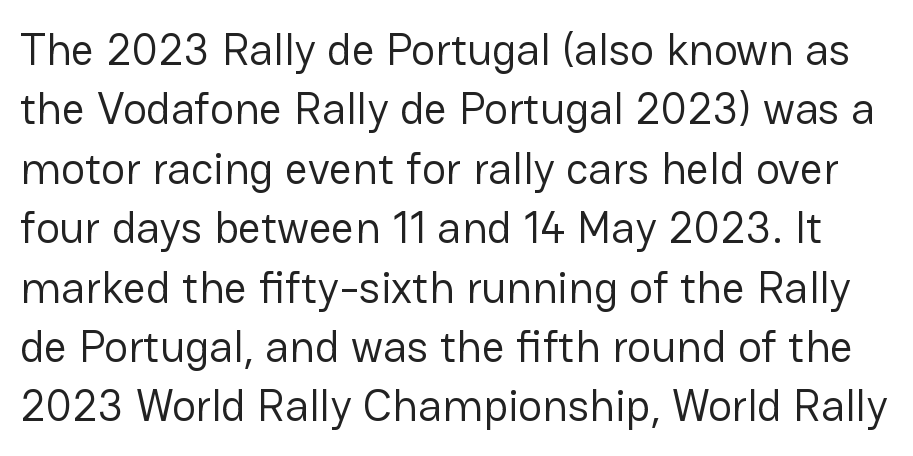
{"serif": "no", "italic": "no", "bold": "no", "weight": "regular", "width": "normal", "stroke_contrast": "low", "x_height": "medium", "monospaced": "no", "underline": "no", "line_spacing": "normal", "line_spacing_ratio": 1.32, "letter_spacing": "normal", "letter_spacing_em": 0.0, "glyph_px": 45}
